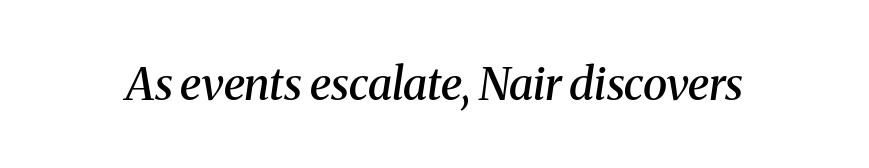
The image shows 45 px semibold serif type, italic (leaning right); set normal letter spacing, not underlined; medium stroke contrast and a medium x-height.
